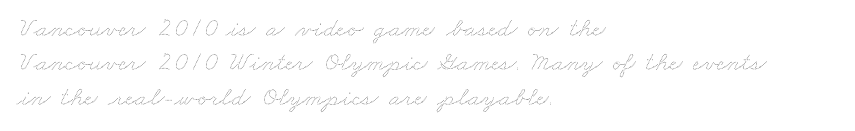
Q: Is the text bold? A: No.
Q: Is the text underlined? A: No.
Q: How is the paragraph aligned? A: Left-aligned.
Q: Is the spacing between letters normal or unusually wide? A: Normal.
Q: Is the spacing between lines tight, normal or loose? A: Normal.
